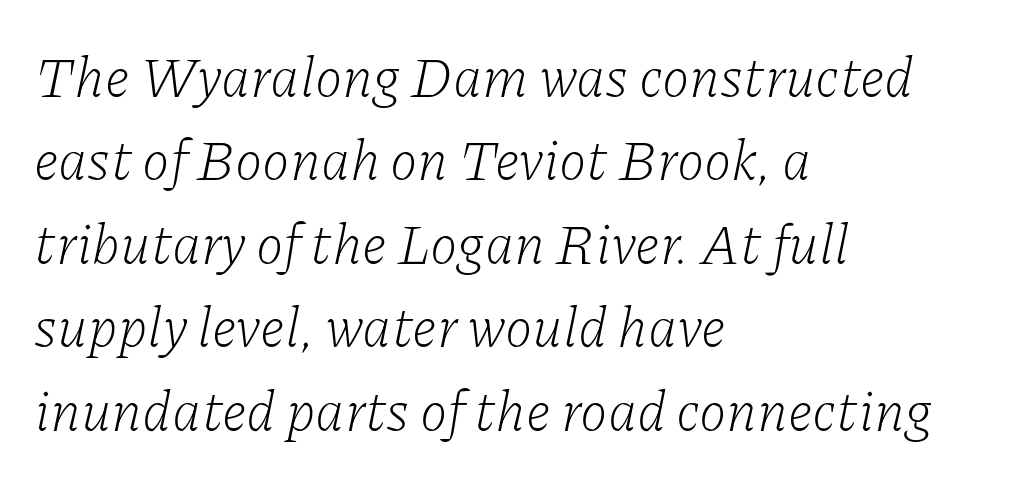
A typesetter would call this zero additional tracking. Weight: not bold — regular or lighter. The specimen reads as italic at a glance. Unmarked baselines from the first word to the last.
